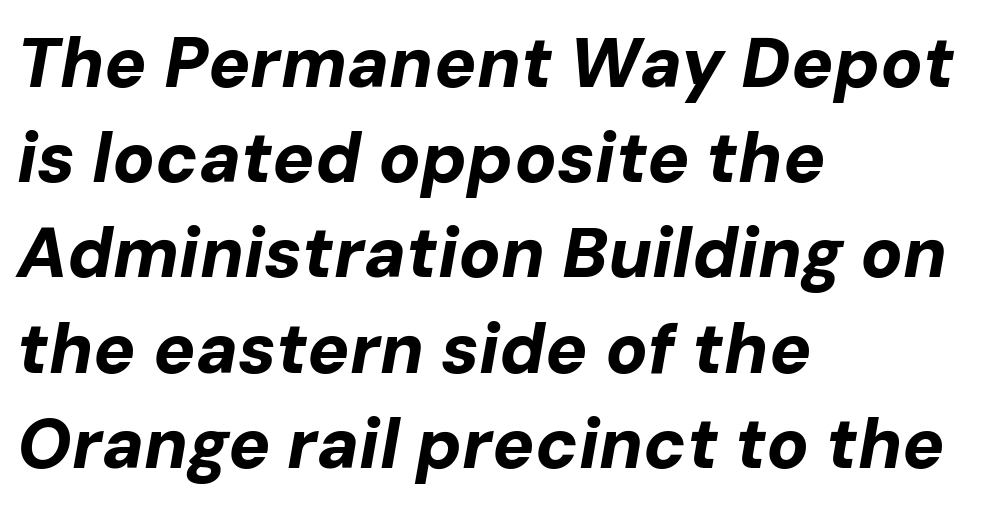
The image shows 70 px bold type, italic (leaning right); set left-aligned, normal line spacing (1.36x), normal letter spacing, not underlined; low stroke contrast and a medium x-height.
